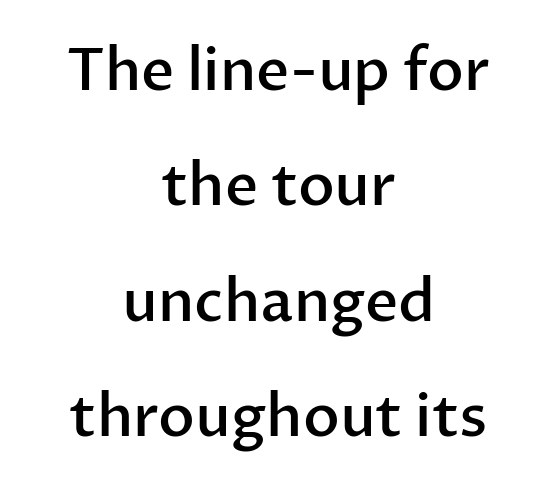
The image shows 58 px semibold sans-serif type, upright; set centered, loose line spacing (1.99x), normal letter spacing, not underlined; low stroke contrast and a medium x-height.
